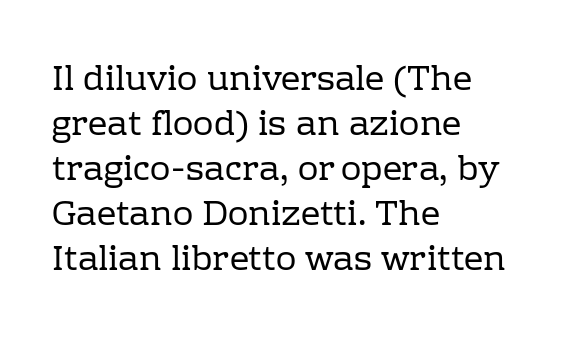
The image shows 34 px regular-weight serif type, upright; set left-aligned, normal line spacing (1.32x), normal letter spacing, not underlined; low stroke contrast and a medium x-height.
